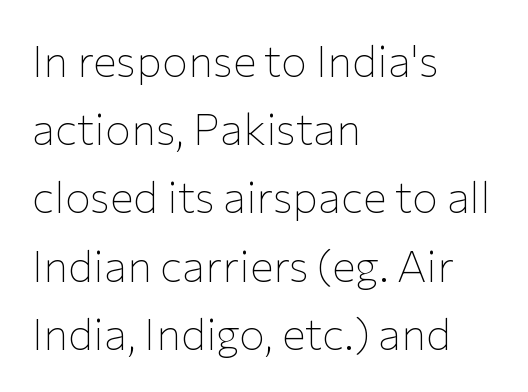
The image shows 44 px thin sans-serif type, upright; set left-aligned, normal line spacing (1.55x), normal letter spacing, not underlined; low stroke contrast and a medium x-height.
